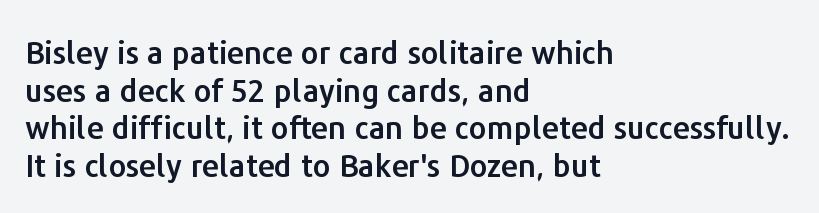
Q: Is the text italic (slanted)? A: No, it is upright.
Q: Is the typeface a serif or a sans-serif typeface? A: Sans-serif.
Q: Is the text underlined? A: No.
Q: How is the paragraph aligned? A: Left-aligned.
Q: Is the spacing between letters normal or unusually wide? A: Normal.
Q: Width (condensed, normal, or wide)? A: Normal.
Q: Stroke contrast? A: Low.
Q: x-height? A: Medium.
Q: Monospaced? A: No.
